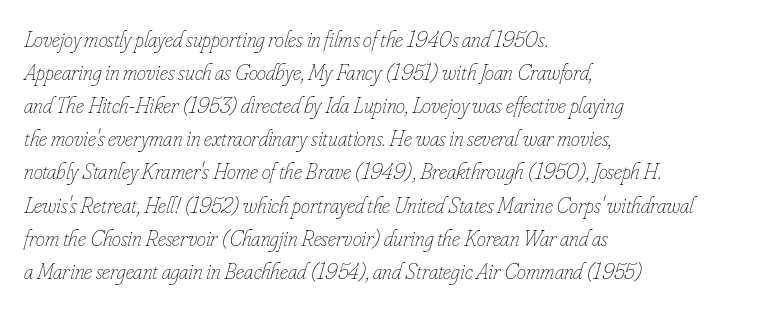
Q: Is the text bold? A: No.
Q: Is the text italic (slanted)? A: Yes, it leans right by about 16 degrees.
Q: Is the text underlined? A: No.
Q: How is the paragraph aligned? A: Left-aligned.
Q: Is the spacing between letters normal or unusually wide? A: Normal.
Q: Is the spacing between lines tight, normal or loose? A: Normal.
